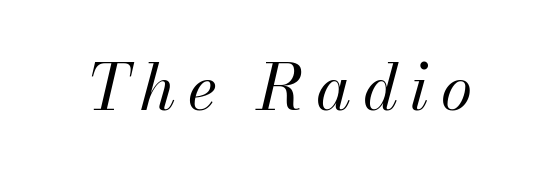
Q: Is the text bold? A: No.
Q: Is the text italic (slanted)? A: Yes, it leans right by about 13 degrees.
Q: Is the text underlined? A: No.
Q: Width (condensed, normal, or wide)? A: Normal.
Q: Stroke contrast? A: Medium.
Q: x-height? A: Small.
Q: Monospaced? A: No.
